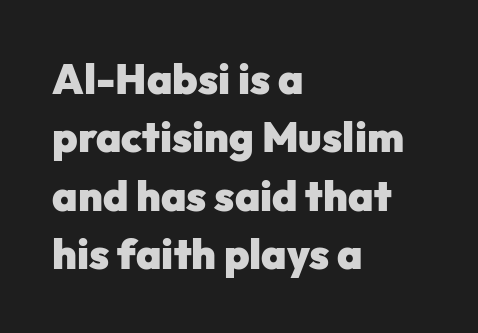
{"serif": "no", "italic": "no", "bold": "yes", "weight": "heavy", "width": "normal", "stroke_contrast": "low", "x_height": "medium", "monospaced": "no", "underline": "no", "align": "left", "line_spacing": "normal", "line_spacing_ratio": 1.39, "letter_spacing": "normal", "letter_spacing_em": 0.0, "glyph_px": 42}
